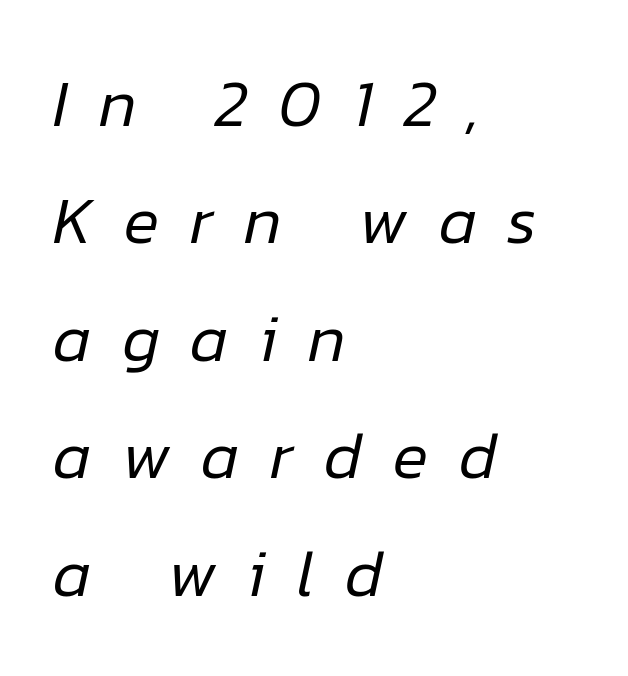
The image shows 66 px regular-weight type, italic (leaning right); set left-aligned, line spacing 1.78x, unusually wide letter spacing (+0.47 em), not underlined; low stroke contrast and a medium x-height.
